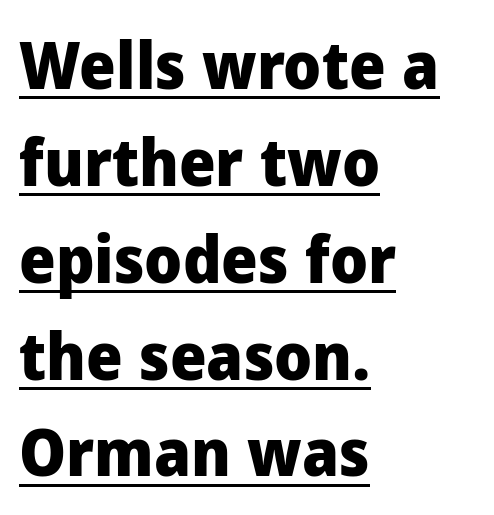
The image shows 65 px heavy sans-serif type, upright; set left-aligned, normal line spacing (1.49x), normal letter spacing, underlined; low stroke contrast and a medium x-height.
